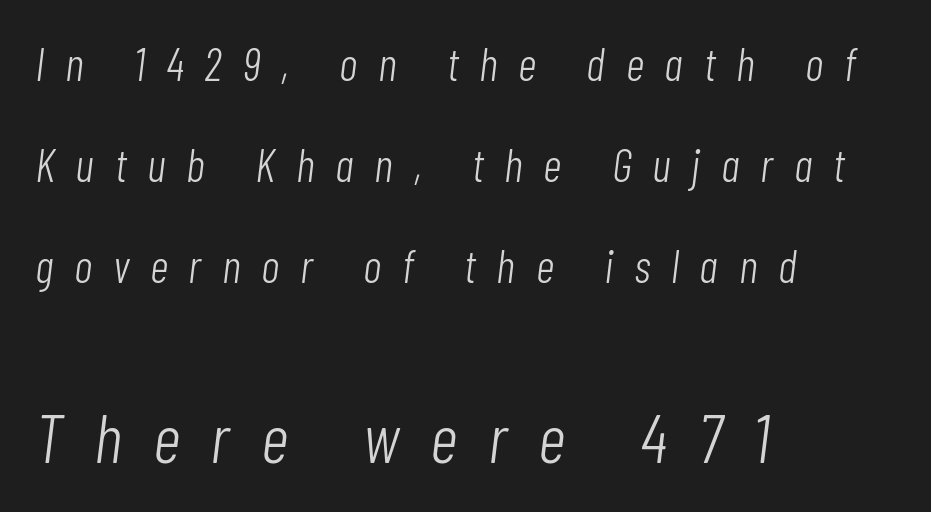
{"italic": "yes", "lean": "right", "slant_degrees": 7, "bold": "no", "weight": "light", "width": "condensed", "stroke_contrast": "low", "x_height": "medium", "monospaced": "no", "underline": "no", "align": "left", "line_spacing": "loose", "line_spacing_ratio": 2.2, "letter_spacing": "wide", "letter_spacing_em": 0.45, "larger_block": "second", "size_ratio": 1.5, "glyph_px": 69}
